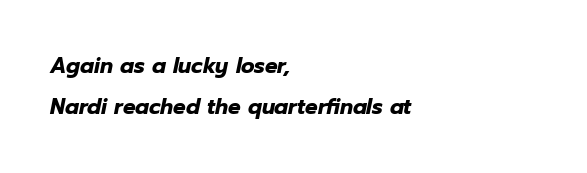
{"italic": "yes", "lean": "right", "slant_degrees": 12, "bold": "yes", "underline": "no", "align": "left", "line_spacing": "loose", "line_spacing_ratio": 1.95, "letter_spacing": "normal", "letter_spacing_em": 0.0, "glyph_px": 21}
